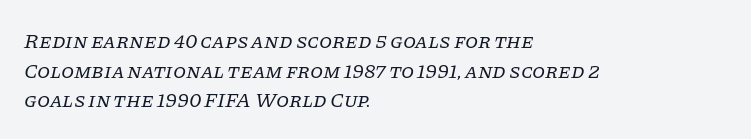
Honestly, the row spacing looks completely unremarkable. The lines are quadded left. These lines keep a tight, regular rhythm from letter to letter. Descenders are the only things crossing below the line. This is oblique type, the kind used for emphasis or titles.
